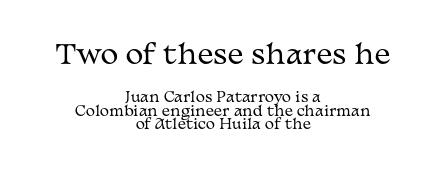
Is the letter spacing exaggerated? No — it looks like the ordinary default. The space between consecutive lines is stingy. Has an underline been added? It has not. The letters look calm and open, with moderate or lighter stems.
